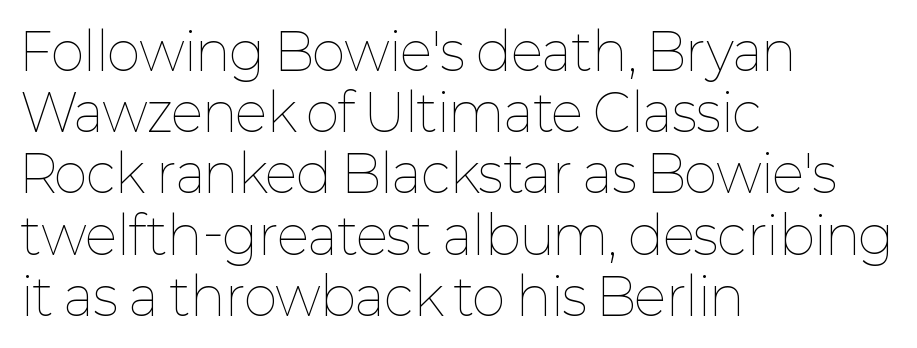
Italic: no, the glyphs are upright roman. This rendering leaves character spacing at its baseline value. Is this a fixed-width face? No — the glyphs have proportional, varying widths. Teacher's note: observe the even left margin — that is flush-left alignment. The passage shown is not underscored anywhere. The strokes carry an ordinary text weight at most.
